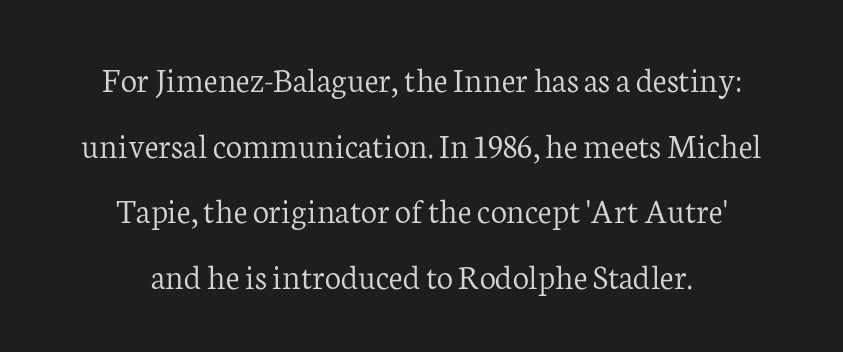
The text was rendered using a seriffed face with decorative stroke endings. Posture: vertical. The face used here is proportionally spaced, like ordinary book or web type. Each stroke keeps to a modest, everyday thickness or less.
